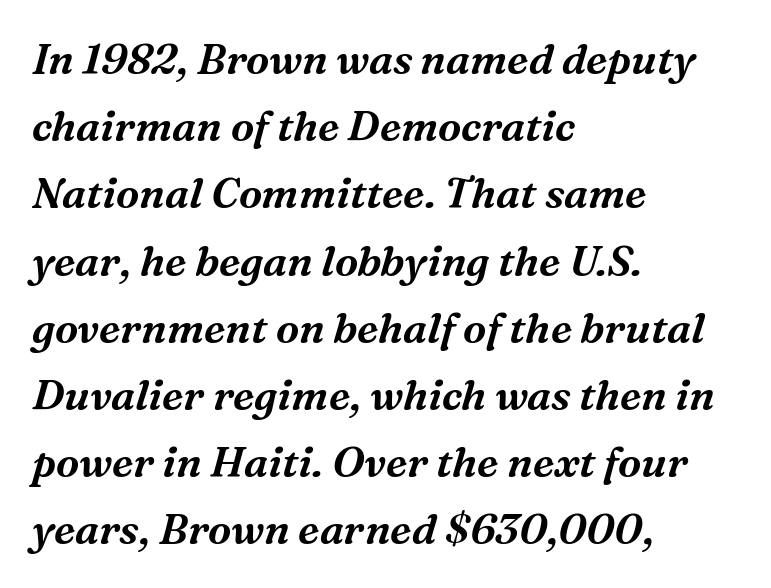
The image shows 42 px serif type, italic (leaning right); set left-aligned, normal line spacing (1.6x), normal letter spacing, not underlined; medium stroke contrast and a medium x-height.
